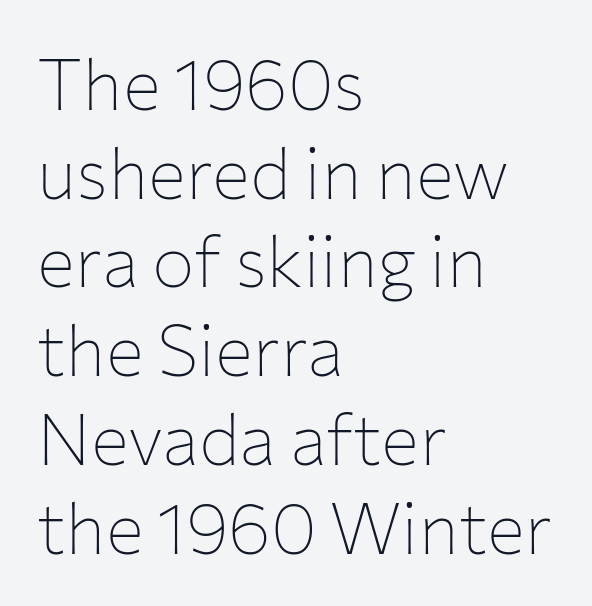
The image shows 71 px thin sans-serif type, upright; set left-aligned, normal line spacing (1.25x), normal letter spacing, not underlined; low stroke contrast and a medium x-height.
